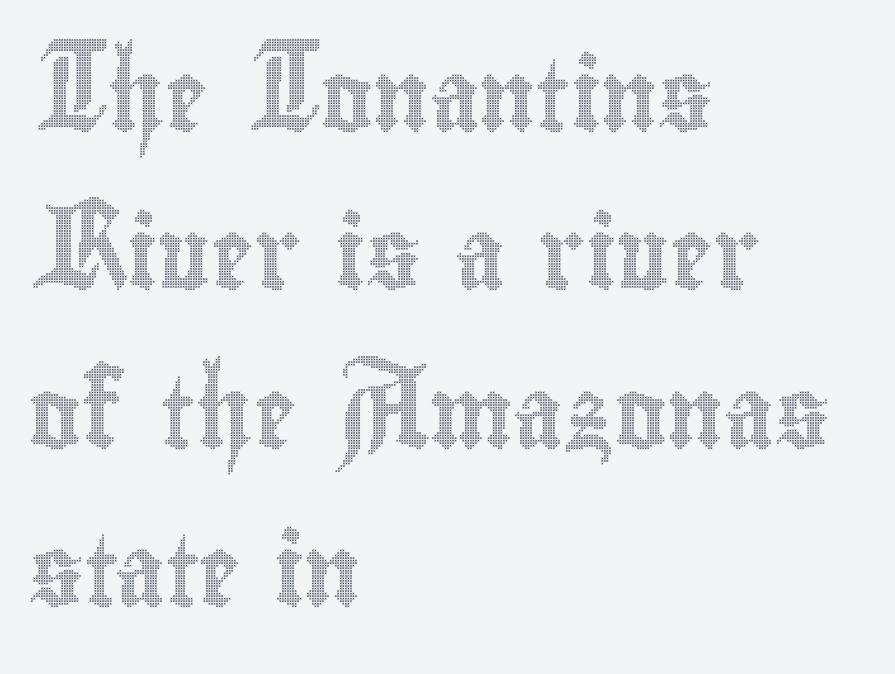
The tracking reads as untouched default to a designer's eye. This is roman type, the default non-slanted kind. Is there much room between lines? Yes — plenty of vertical air separates them. Nobody drew a line under any word here. Casual observation: everything's shoved over to the left. The face used here is proportionally spaced, like ordinary book or web type.
